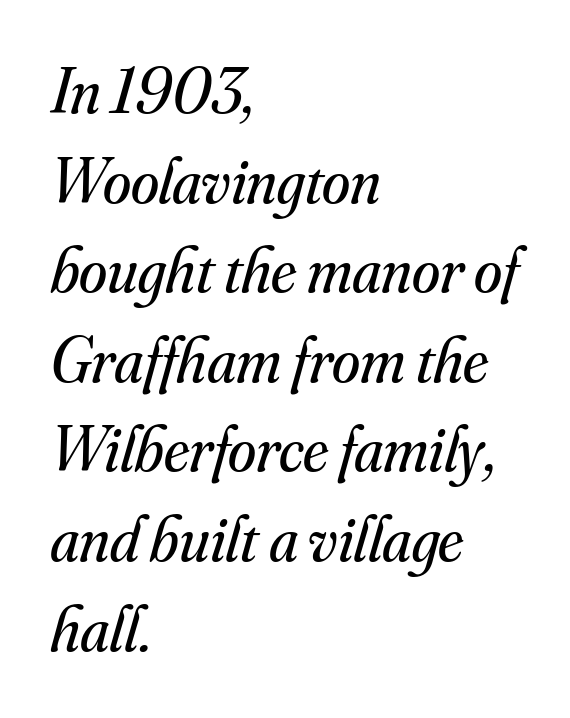
Line starts are locked; line ends wander. Note the varied advance widths — an 'i' is clearly narrower than an 'm'. Words appear dense and cohesive because spacing is normal. Horizontal bands of white between lines are of average thickness. Quick note: italic. The designer went with a serif here, giving each stem small feet.
